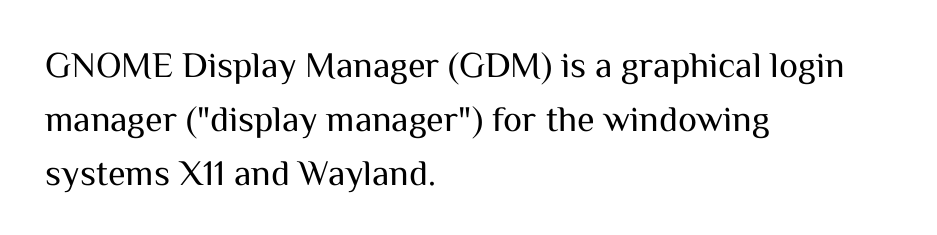
Q: Is the text bold? A: No.
Q: Is the text italic (slanted)? A: No, it is upright.
Q: Is the typeface a serif or a sans-serif typeface? A: Sans-serif.
Q: Is the text underlined? A: No.
Q: How is the paragraph aligned? A: Left-aligned.
Q: Is the spacing between letters normal or unusually wide? A: Normal.
Q: Is the spacing between lines tight, normal or loose? A: Normal.
Q: Width (condensed, normal, or wide)? A: Normal.
Q: Stroke contrast? A: Medium.
Q: x-height? A: Medium.
Q: Monospaced? A: No.
